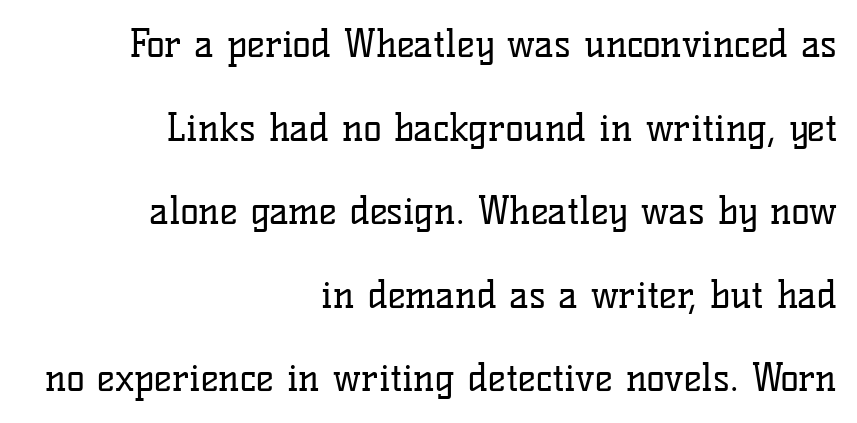
The typeface has the unassuming heft of standard copy or less. Does the copy run flush right? Yes — the right margin is perfectly even. Do the characters align in a grid? No, the font is proportional. Airy leading.
